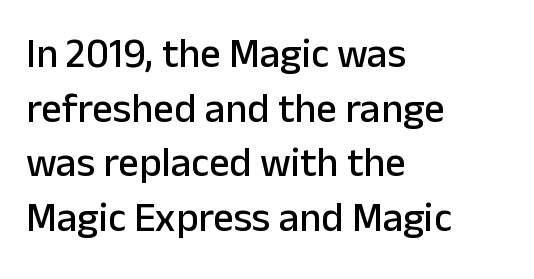
This is the regular roman posture of the typeface. This rendering uses left alignment, leaving the right contour irregular. The string is rendered with underlining switched off. Are there feet on the stems? There aren't — it's a sans. The letterforms sit shoulder to shoulder at normal distance.
